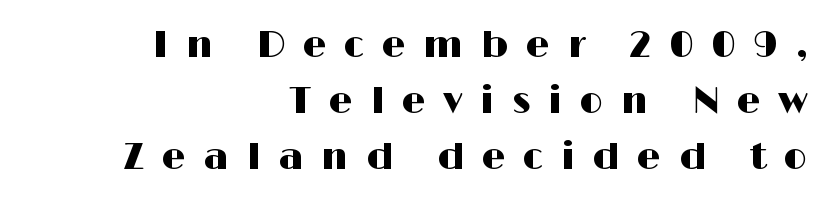
The image shows 37 px wide sans-serif type, upright; set right-aligned, normal line spacing (1.51x), unusually wide letter spacing (+0.48 em), not underlined; high stroke contrast and a medium x-height.
